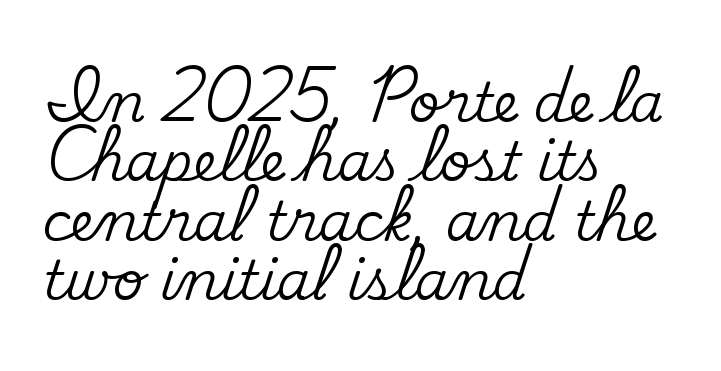
The image shows 54 px text type; set left-aligned, tight line spacing (1.1x), normal letter spacing, not underlined; medium stroke contrast and a small x-height.
